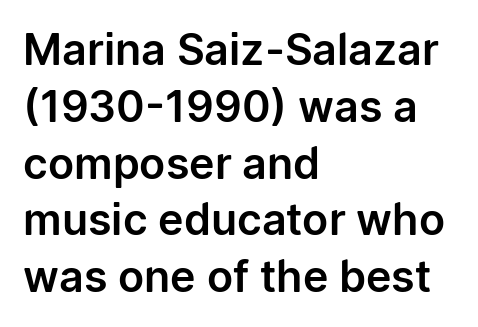
The rendering uses natural spacing where letterforms have individual widths. This is roman type, the default non-slanted kind. Line starts are locked; line ends wander. I'd call this a sans setting — the letters go barefoot. Quick note: underline off.
